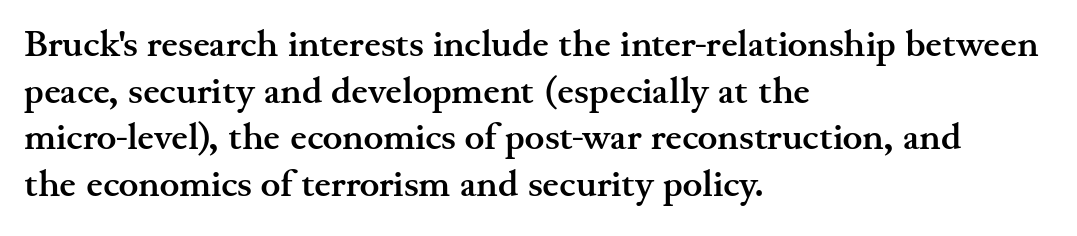
Visually the block forms a straight wall on the left and a jagged coastline on the right. Rule under the text: the space is simply empty. Quick note: interline space is typical. The letters are bold, with thick, heavy strokes.
